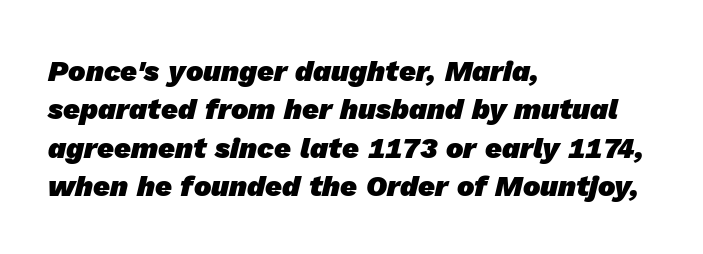
Q: Is the text bold? A: Yes.
Q: Is the typeface a serif or a sans-serif typeface? A: Sans-serif.
Q: Is the text underlined? A: No.
Q: How is the paragraph aligned? A: Left-aligned.
Q: Is the spacing between letters normal or unusually wide? A: Normal.
Q: Is the spacing between lines tight, normal or loose? A: Normal.
Q: Width (condensed, normal, or wide)? A: Normal.
Q: Stroke contrast? A: Low.
Q: x-height? A: Medium.
Q: Monospaced? A: No.
